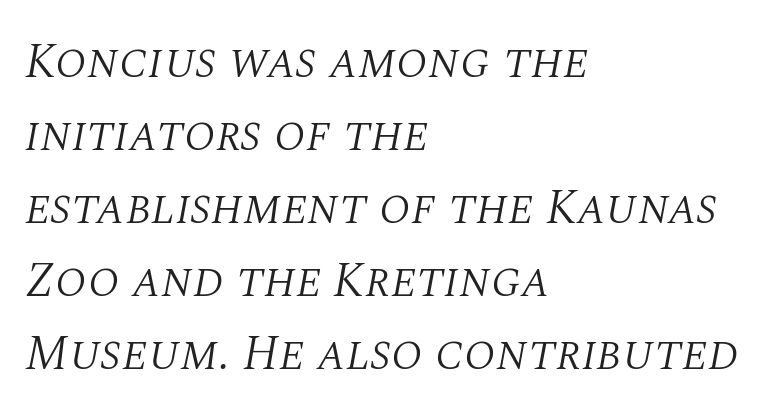
Letterform terminals end in serifs throughout the passage. Which margin do the lines hug? The left one — the right edge is uneven. Think standard paragraph weight, or any step lighter than that. Note the varied advance widths — an 'i' is clearly narrower than an 'm'.
